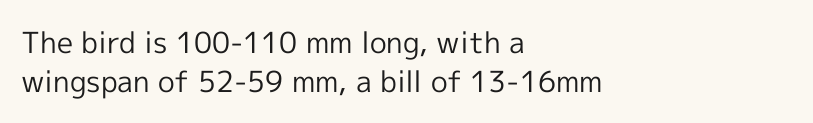
The image shows 29 px regular-weight sans-serif type, upright; set left-aligned, normal line spacing (1.34x), normal letter spacing, not underlined; a medium x-height.
